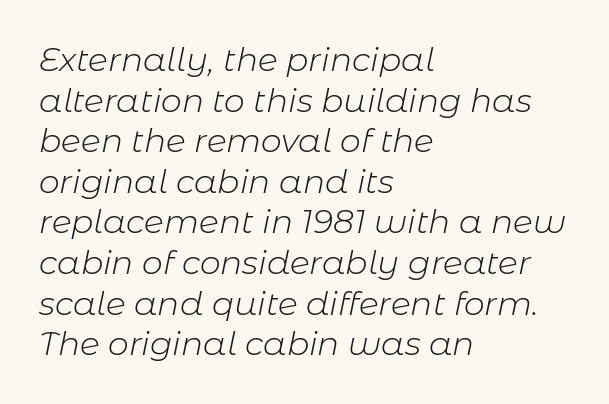
The image shows 33 px light type, italic (leaning right); set left-aligned, line spacing 1.23x, normal letter spacing, not underlined; low stroke contrast and a medium x-height.
